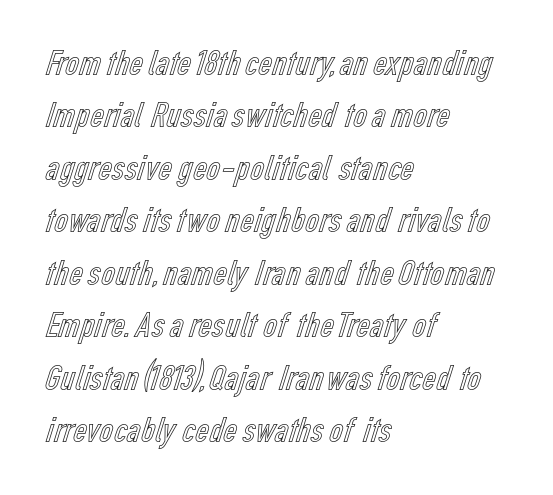
No extra tracking has been applied to these lines. Check the space under the baseline: it is left empty. The setting favours the left margin, as ordinary paragraphs usually do.
